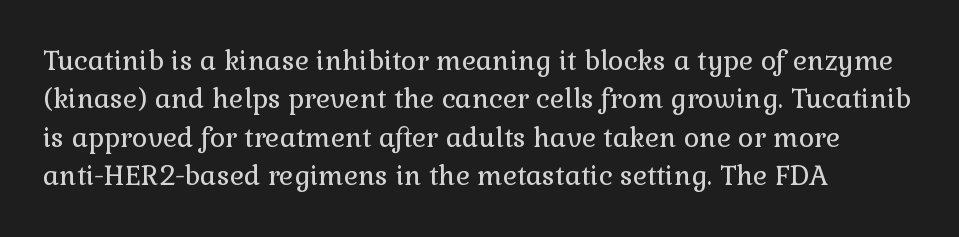
Q: Is the text bold? A: No.
Q: Is the text italic (slanted)? A: No, it is upright.
Q: Is the text underlined? A: No.
Q: How is the paragraph aligned? A: Left-aligned.
Q: Is the spacing between letters normal or unusually wide? A: Normal.
Q: Is the spacing between lines tight, normal or loose? A: Normal.
